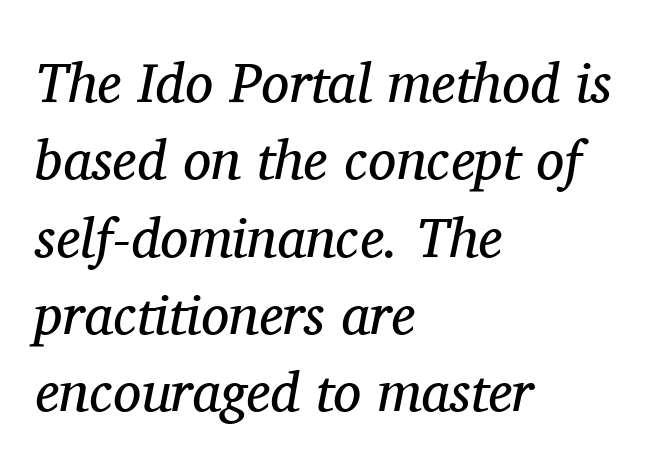
{"serif": "yes", "italic": "yes", "lean": "right", "slant_degrees": 11, "bold": "no", "weight": "regular", "width": "normal", "stroke_contrast": "medium", "x_height": "medium", "monospaced": "no", "underline": "no", "align": "left", "line_spacing": "normal", "line_spacing_ratio": 1.38, "letter_spacing": "normal", "letter_spacing_em": 0.0, "glyph_px": 56}
